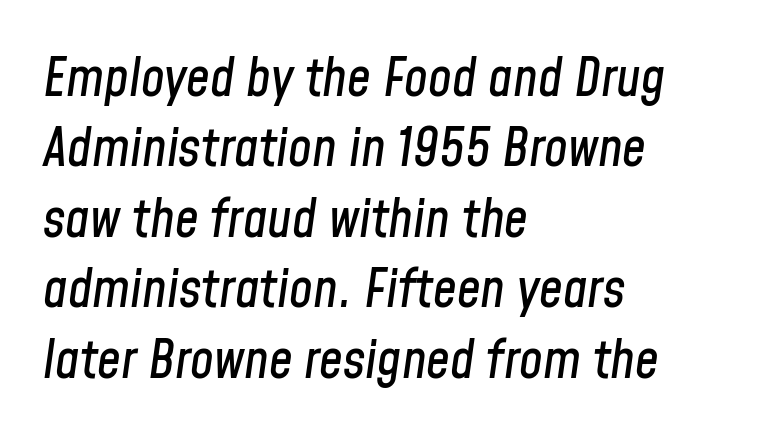
The image shows 53 px condensed type, italic (leaning right); set left-aligned, normal line spacing (1.33x), normal letter spacing, not underlined; low stroke contrast and a medium x-height.
